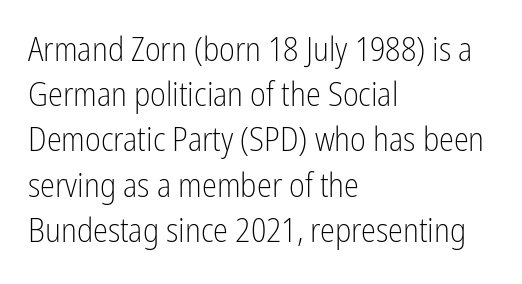
{"serif": "no", "italic": "no", "bold": "no", "weight": "light", "width": "condensed", "stroke_contrast": "low", "x_height": "medium", "monospaced": "no", "underline": "no", "align": "left", "line_spacing": "normal", "line_spacing_ratio": 1.33, "letter_spacing": "normal", "letter_spacing_em": 0.0, "glyph_px": 34}
